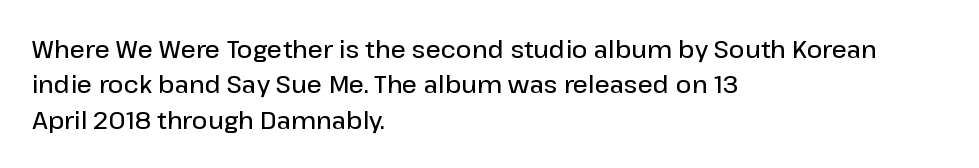
The image shows 24 px text type, upright; set left-aligned, normal line spacing (1.47x), normal letter spacing, not underlined.
